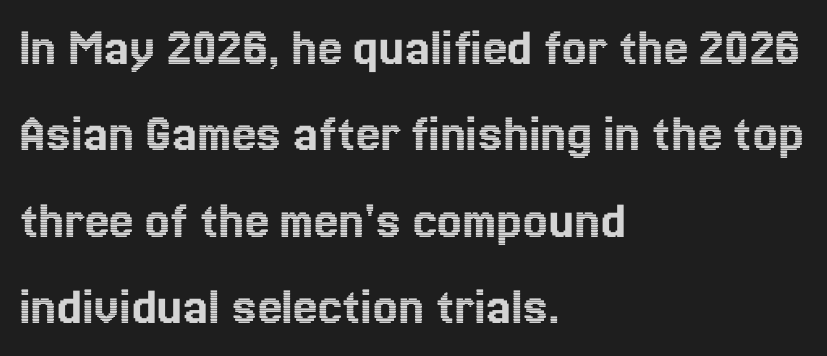
{"italic": "no", "width": "normal", "x_height": "medium", "monospaced": "no", "underline": "no", "align": "left", "line_spacing": "normal", "line_spacing_ratio": 1.57, "letter_spacing": "normal", "letter_spacing_em": 0.0, "glyph_px": 55}
